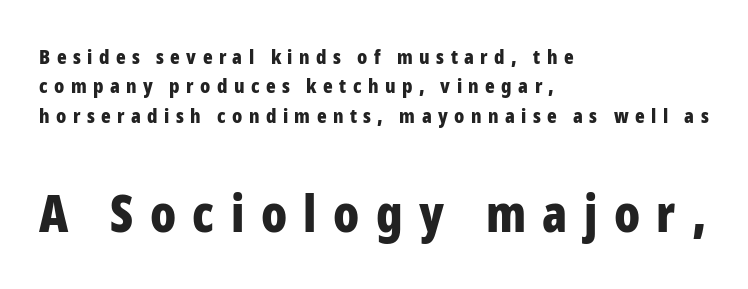
Heavy, bold letterforms. Compared with a centered layout, this one pins lines to the left instead. Spacing verdict: proportional, widths tailored to each character. Between one letter and the next there's a generous, obvious gap.
